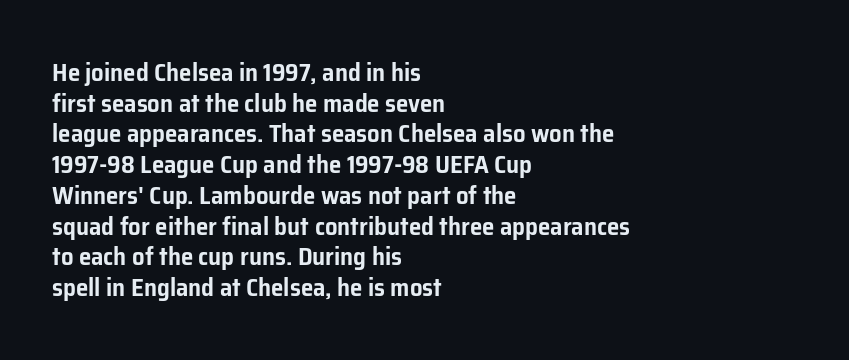
{"italic": "no", "underline": "no", "align": "left", "line_spacing_ratio": 1.23, "letter_spacing": "normal", "letter_spacing_em": 0.0, "glyph_px": 25}
